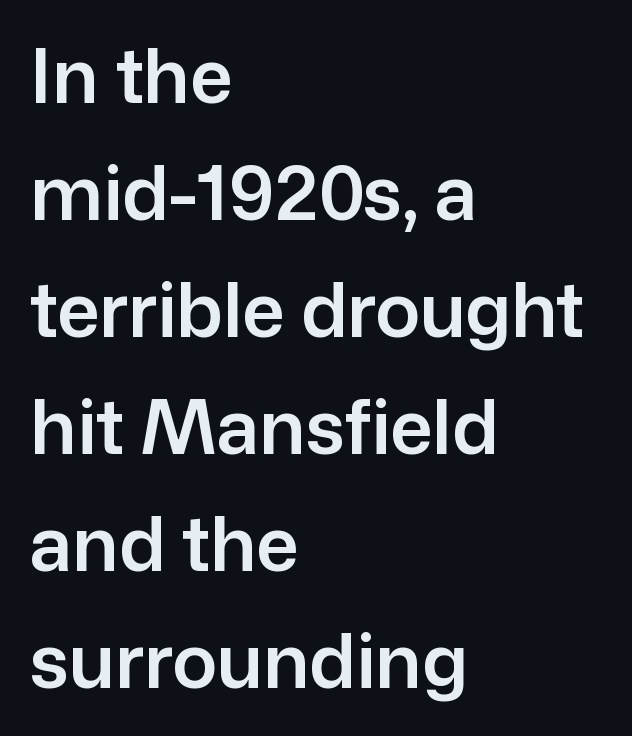
{"serif": "no", "italic": "no", "width": "normal", "stroke_contrast": "low", "x_height": "medium", "monospaced": "no", "underline": "no", "align": "left", "line_spacing": "normal", "line_spacing_ratio": 1.56, "letter_spacing": "normal", "letter_spacing_em": 0.0, "glyph_px": 75}
